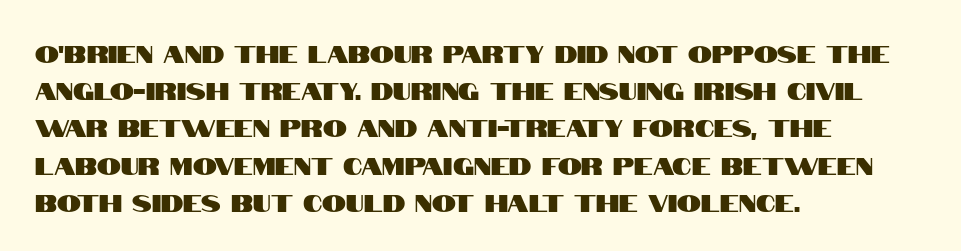
{"italic": "no", "underline": "no", "align": "left", "line_spacing": "normal", "line_spacing_ratio": 1.55, "letter_spacing": "normal", "letter_spacing_em": 0.0, "glyph_px": 24}
